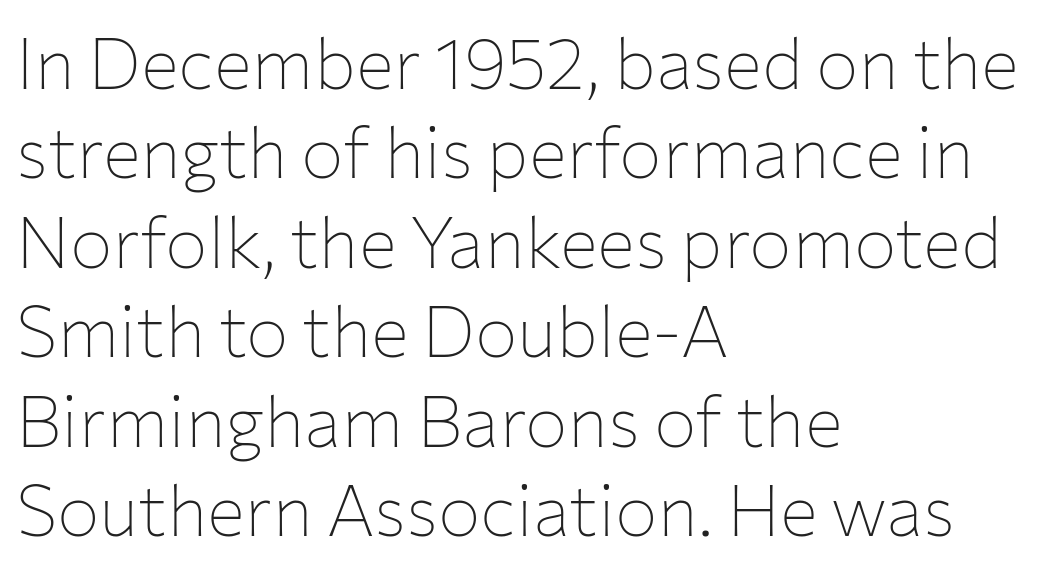
The image shows 71 px thin sans-serif type, upright; set left-aligned, normal line spacing (1.26x), normal letter spacing, not underlined; low stroke contrast and a medium x-height.
